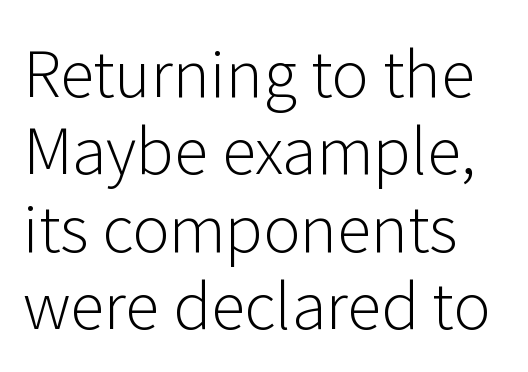
The rendering uses natural spacing where letterforms have individual widths. The type sits square on the baseline with zero lean. This rendering leaves character spacing at its baseline value. To sum up the face: it is a sans, with no serifs. Anything drawn beneath the words? Only blank space. A quiet, ordinary-to-light weight characterises the typeface.
